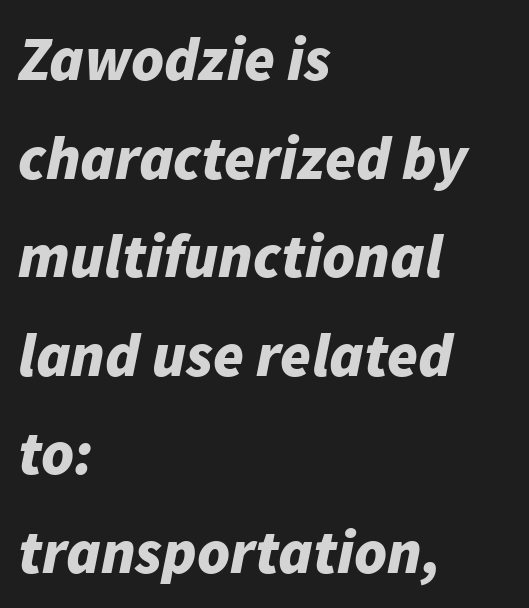
Q: Is the text bold? A: Yes.
Q: Is the text italic (slanted)? A: Yes, it leans right by about 11 degrees.
Q: Is the text underlined? A: No.
Q: How is the paragraph aligned? A: Left-aligned.
Q: Is the spacing between letters normal or unusually wide? A: Normal.
Q: Is the spacing between lines tight, normal or loose? A: Normal.
Q: Width (condensed, normal, or wide)? A: Normal.
Q: Stroke contrast? A: Low.
Q: x-height? A: Medium.
Q: Monospaced? A: No.
